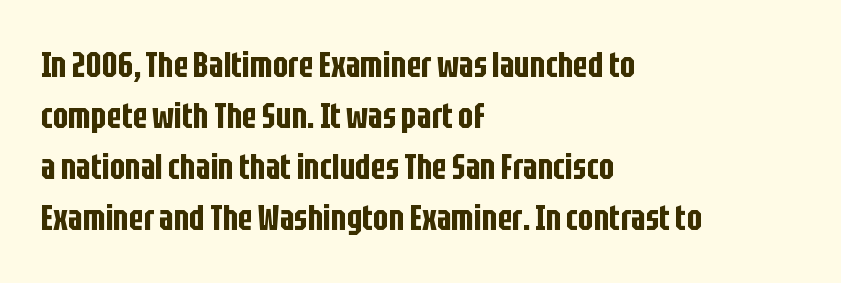
{"serif": "no", "italic": "no", "width": "condensed", "stroke_contrast": "low", "x_height": "large", "monospaced": "no", "underline": "no", "align": "left", "line_spacing": "normal", "line_spacing_ratio": 1.42, "letter_spacing": "normal", "letter_spacing_em": 0.0, "glyph_px": 36}
